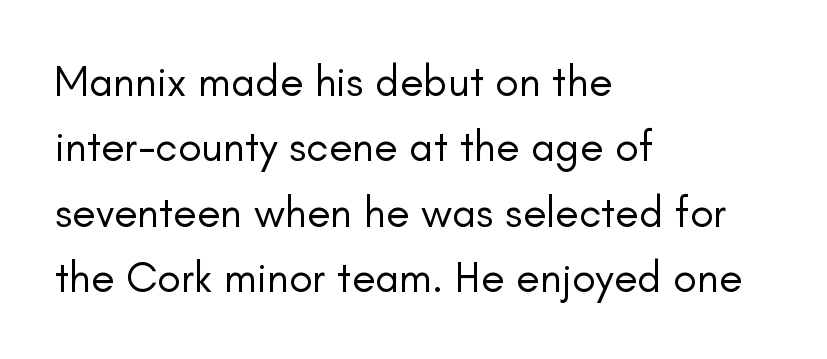
Short note: letters normally spaced. Font category for this specimen: sans-serif. Rows of type keep a routine distance in the vertical direction. No heavy texture on the line: the type isn't bold. The passage is arranged the way most books set body copy — flush left. This sample has the flowing, uneven cadence of proportional lettering.
